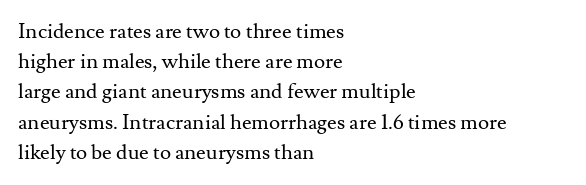
Q: Is the text bold? A: No.
Q: Is the text italic (slanted)? A: No, it is upright.
Q: Is the text underlined? A: No.
Q: How is the paragraph aligned? A: Left-aligned.
Q: Is the spacing between letters normal or unusually wide? A: Normal.
Q: Is the spacing between lines tight, normal or loose? A: Normal.
